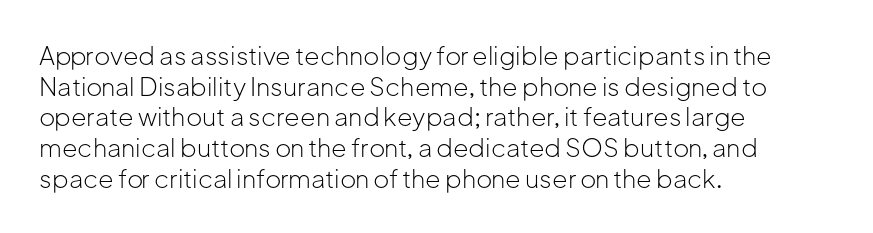
The image shows 25 px text type, upright; set left-aligned, line spacing 1.23x, normal letter spacing, not underlined.
